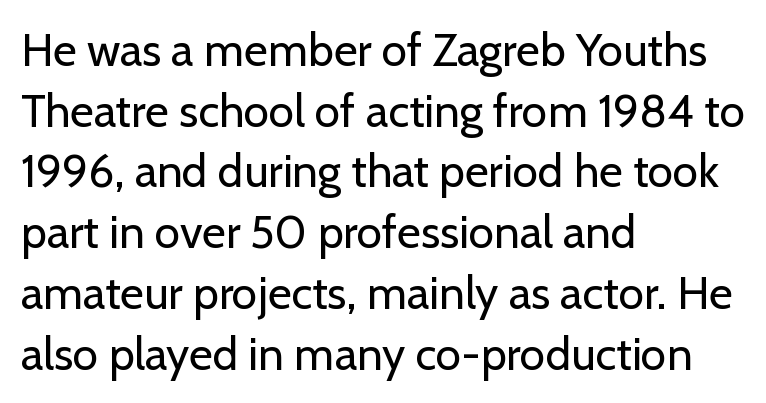
The image shows 46 px regular-weight sans-serif type, upright; set left-aligned, normal line spacing (1.32x), normal letter spacing, not underlined; low stroke contrast and a medium x-height.
